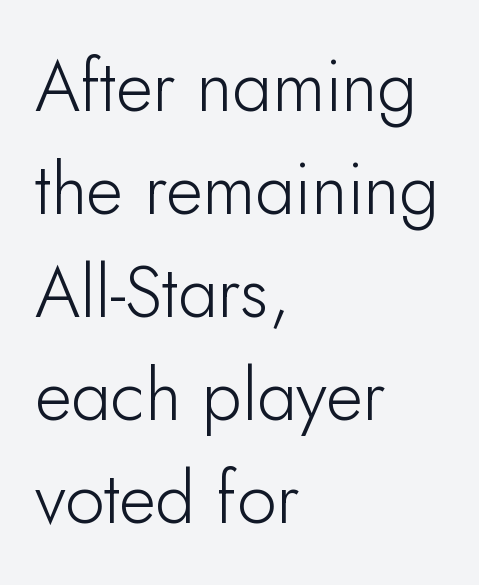
{"serif": "no", "italic": "no", "bold": "no", "weight": "light", "width": "normal", "stroke_contrast": "low", "x_height": "small", "monospaced": "no", "underline": "no", "align": "left", "line_spacing": "normal", "line_spacing_ratio": 1.45, "letter_spacing": "normal", "letter_spacing_em": 0.0, "glyph_px": 71}
